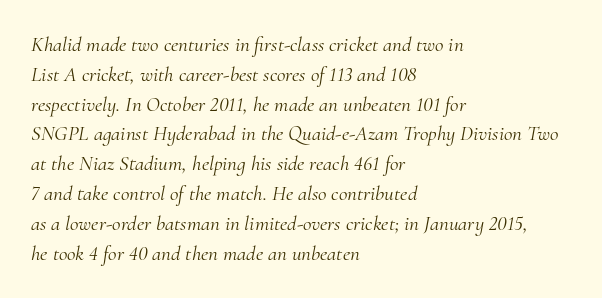
The image shows 21 px text type, italic (leaning right); set left-aligned, normal line spacing (1.42x), normal letter spacing, not underlined.
